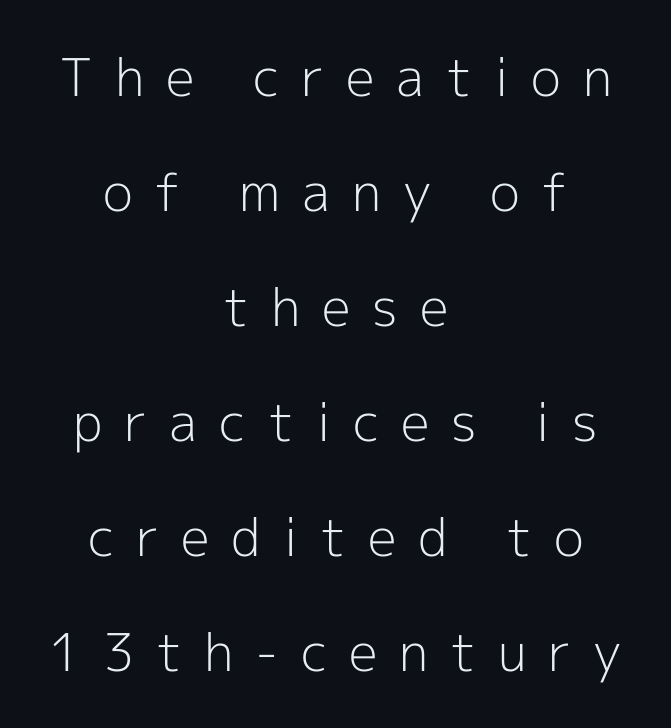
The line texture is sparse and dotted thanks to wide tracking. You can tell from the bare stems that sans-serif type was used. Check the space under the baseline: it is left empty. What's the leading like? Stretched, with rows far apart. Line starts and ends both wander, symmetrically.
